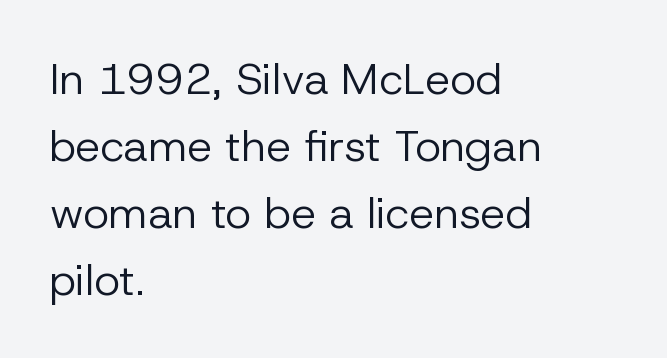
{"serif": "no", "italic": "no", "bold": "no", "weight": "regular", "width": "normal", "stroke_contrast": "low", "x_height": "medium", "monospaced": "no", "underline": "no", "align": "left", "line_spacing": "normal", "line_spacing_ratio": 1.52, "letter_spacing": "normal", "letter_spacing_em": 0.0, "glyph_px": 44}
